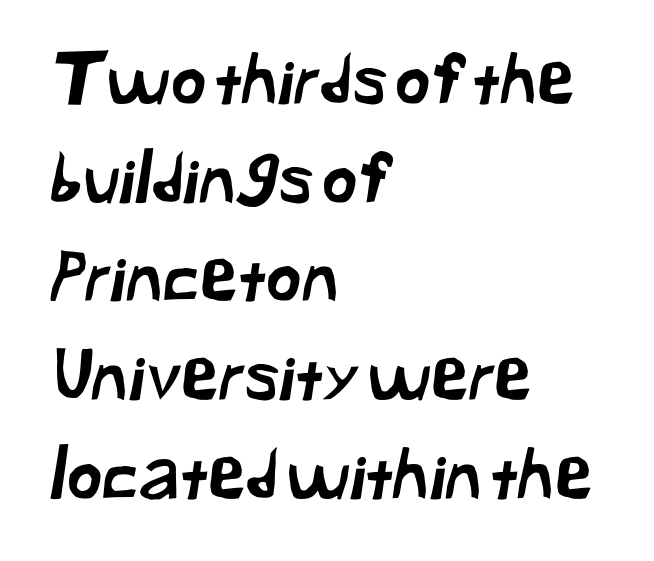
{"serif": "no", "width": "normal", "stroke_contrast": "low", "x_height": "medium", "monospaced": "no", "underline": "no", "align": "left", "line_spacing": "normal", "line_spacing_ratio": 1.43, "letter_spacing": "normal", "letter_spacing_em": 0.0, "glyph_px": 69}
